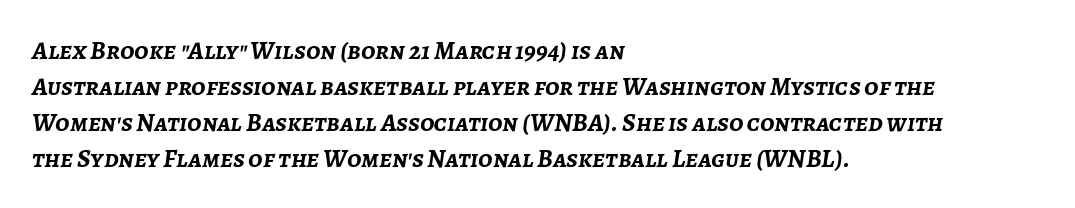
Q: Is the text bold? A: Yes.
Q: Is the text italic (slanted)? A: Yes, it leans right by about 7 degrees.
Q: Is the text underlined? A: No.
Q: How is the paragraph aligned? A: Left-aligned.
Q: Is the spacing between letters normal or unusually wide? A: Normal.
Q: Is the spacing between lines tight, normal or loose? A: Normal.
